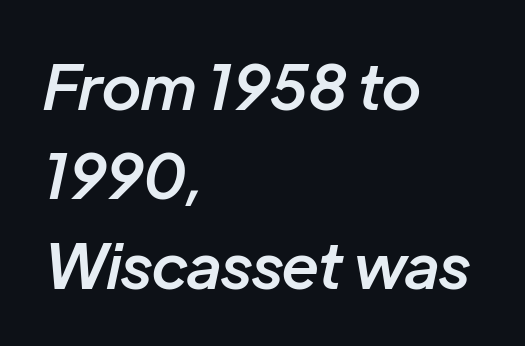
{"italic": "yes", "lean": "right", "slant_degrees": 12, "bold": "semi", "weight": "semibold", "width": "normal", "stroke_contrast": "low", "x_height": "medium", "monospaced": "no", "underline": "no", "align": "left", "line_spacing": "normal", "line_spacing_ratio": 1.44, "letter_spacing": "normal", "letter_spacing_em": 0.0, "glyph_px": 62}
